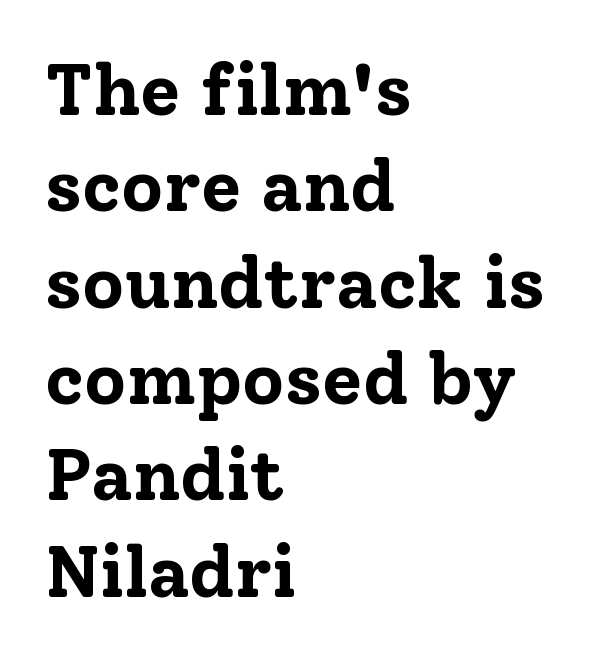
Q: Is the text bold? A: Yes.
Q: Is the text italic (slanted)? A: No, it is upright.
Q: Is the typeface a serif or a sans-serif typeface? A: Serif.
Q: Is the text underlined? A: No.
Q: How is the paragraph aligned? A: Left-aligned.
Q: Is the spacing between letters normal or unusually wide? A: Normal.
Q: Is the spacing between lines tight, normal or loose? A: Normal.
Q: Width (condensed, normal, or wide)? A: Normal.
Q: Stroke contrast? A: Low.
Q: x-height? A: Medium.
Q: Monospaced? A: No.
